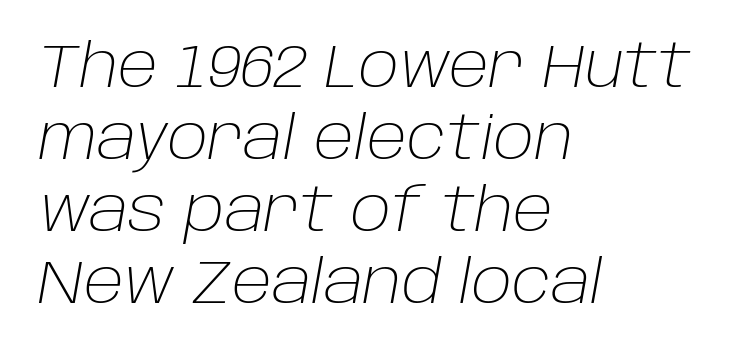
An italicized treatment has been applied to the whole sample. These lines are rendered in a variable-pitch font. The setting favours the left margin, as ordinary paragraphs usually do. These lines keep a tight, regular rhythm from letter to letter.
